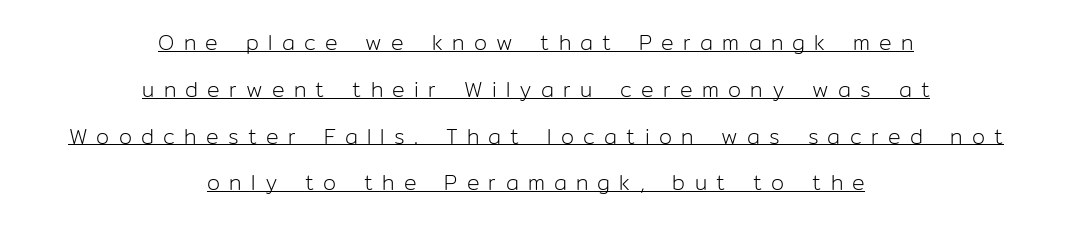
Q: Is the text bold? A: No.
Q: Is the text italic (slanted)? A: No, it is upright.
Q: Is the text underlined? A: Yes.
Q: How is the paragraph aligned? A: Centered.
Q: Is the spacing between letters normal or unusually wide? A: Unusually wide.
Q: Is the spacing between lines tight, normal or loose? A: Loose.
